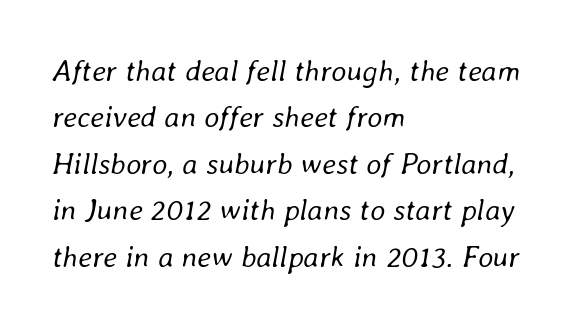
Teacher's note: observe the even left margin — that is flush-left alignment. Slanted lettering throughout. Each letter keeps its own natural width here, so spacing adapts to shape. The leading is moderate, giving the passage an even texture. Just letters on the line, the space beneath them empty.
